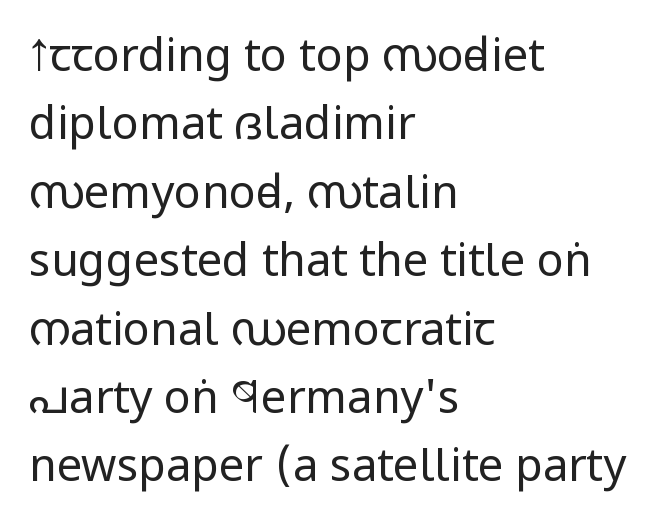
Q: Is the text bold? A: No.
Q: Is the text italic (slanted)? A: No, it is upright.
Q: Is the typeface a serif or a sans-serif typeface? A: Sans-serif.
Q: Is the text underlined? A: No.
Q: How is the paragraph aligned? A: Left-aligned.
Q: Is the spacing between letters normal or unusually wide? A: Normal.
Q: Is the spacing between lines tight, normal or loose? A: Normal.
Q: Width (condensed, normal, or wide)? A: Condensed.
Q: Stroke contrast? A: Low.
Q: x-height? A: Large.
Q: Monospaced? A: No.
